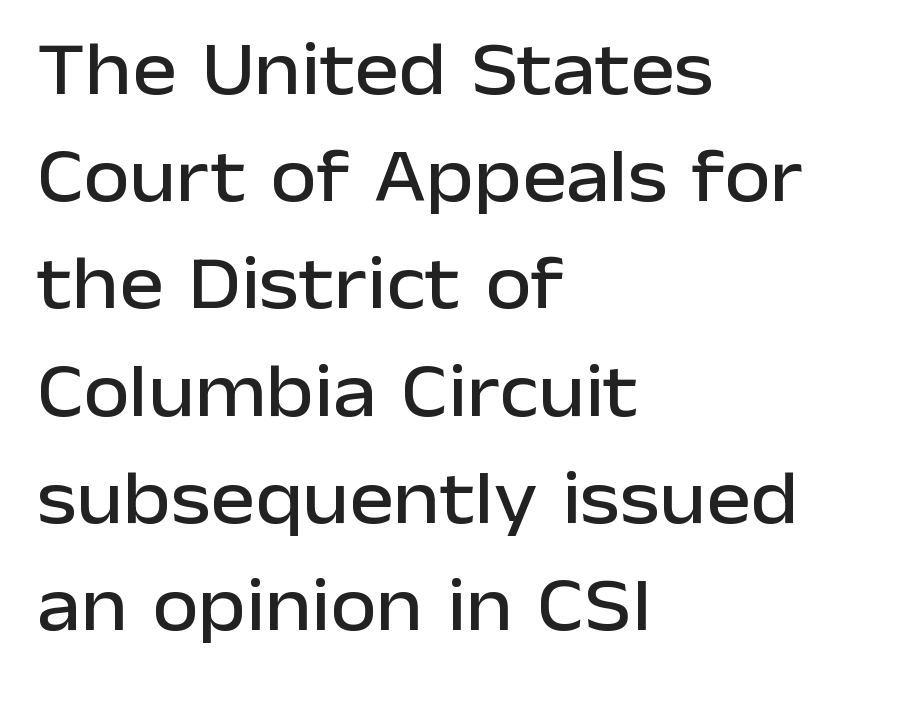
There is no visible air inserted between adjacent glyphs. Unlike a traditional serif, this face leaves its strokes unadorned. The baseline area is clear. The rag falls on the right side of this text block.
